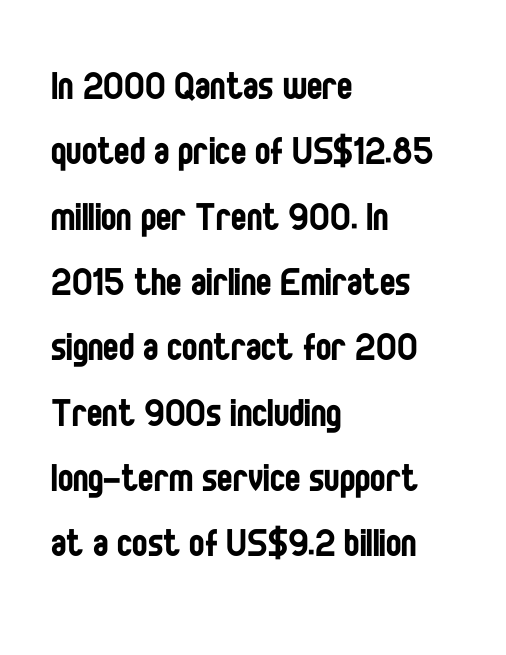
The image shows 46 px regular-weight, condensed sans-serif type, upright; set left-aligned, normal line spacing (1.42x), normal letter spacing, not underlined; low stroke contrast and a large x-height.
